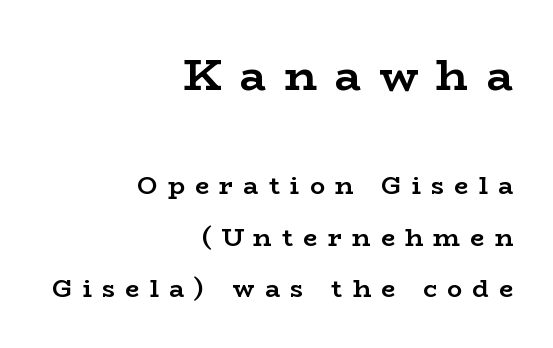
Q: Is the text bold? A: Yes.
Q: Is the text italic (slanted)? A: No, it is upright.
Q: Is the typeface a serif or a sans-serif typeface? A: Serif.
Q: Is the text underlined? A: No.
Q: How is the paragraph aligned? A: Right-aligned.
Q: Is the spacing between letters normal or unusually wide? A: Unusually wide.
Q: Is the spacing between lines tight, normal or loose? A: Loose.
Q: Which block of text is set in a larger size, the first (top) or the second (bottom)? A: The first (top) one.
Q: Width (condensed, normal, or wide)? A: Wide.
Q: Stroke contrast? A: Low.
Q: x-height? A: Medium.
Q: Monospaced? A: No.
